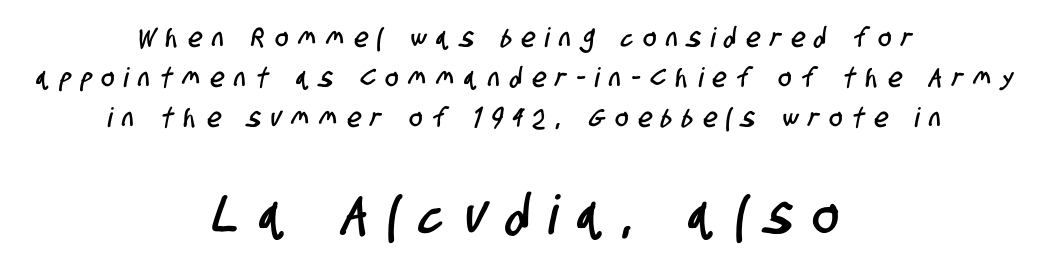
The image shows 54 px condensed sans-serif type; set centered, normal line spacing (1.49x), unusually wide letter spacing (+0.39 em), not underlined; the second (bottom) block is 2.0x larger; low stroke contrast and a large x-height.
